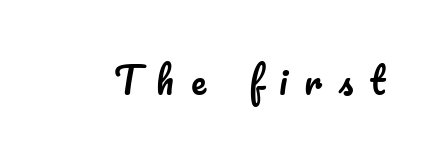
{"width": "normal", "stroke_contrast": "low", "x_height": "small", "monospaced": "no", "underline": "no", "letter_spacing": "wide", "letter_spacing_em": 0.47, "glyph_px": 36}
